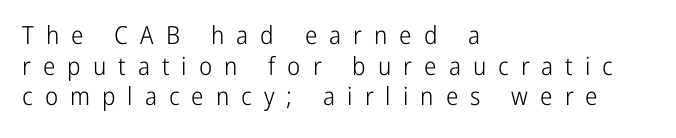
Q: Is the text bold? A: No.
Q: Is the text italic (slanted)? A: No, it is upright.
Q: Is the text underlined? A: No.
Q: How is the paragraph aligned? A: Left-aligned.
Q: Is the spacing between letters normal or unusually wide? A: Unusually wide.
